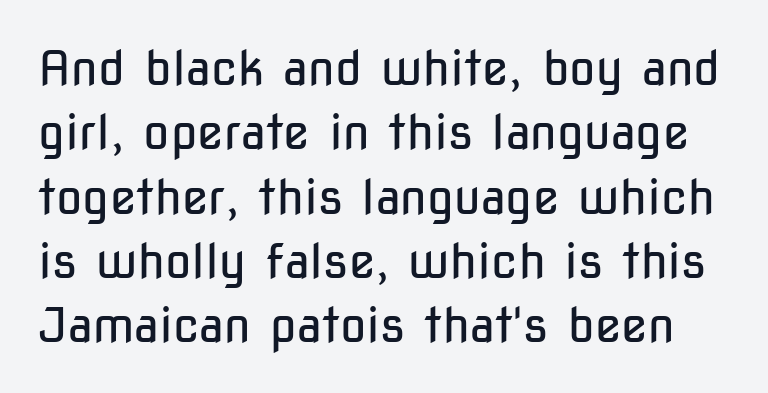
The image shows 48 px regular-weight, condensed sans-serif type, upright; set normal line spacing (1.34x), normal letter spacing, not underlined; low stroke contrast and a medium x-height.
